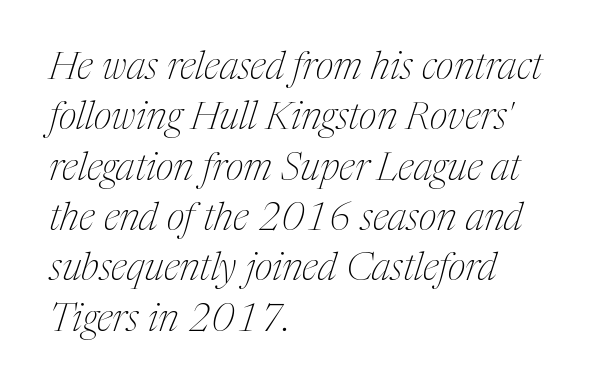
The image shows 39 px thin, condensed serif type, italic (leaning right); set left-aligned, normal line spacing (1.29x), normal letter spacing, not underlined; medium stroke contrast and a medium x-height.
